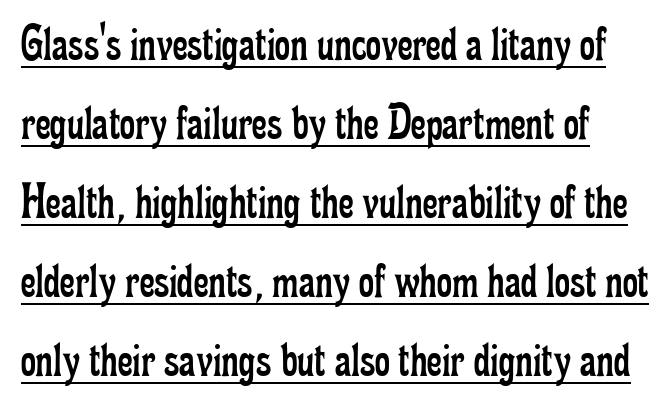
Q: Is the text bold? A: No.
Q: Is the text italic (slanted)? A: No, it is upright.
Q: Is the typeface a serif or a sans-serif typeface? A: Serif.
Q: Is the text underlined? A: Yes.
Q: Is the spacing between letters normal or unusually wide? A: Normal.
Q: Is the spacing between lines tight, normal or loose? A: Normal.
Q: Width (condensed, normal, or wide)? A: Condensed.
Q: Stroke contrast? A: Low.
Q: x-height? A: Small.
Q: Monospaced? A: No.
